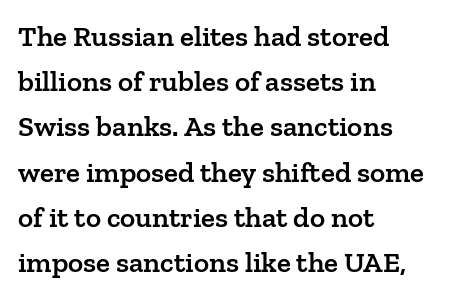
Q: Is the text bold? A: Semi-bold.
Q: Is the text italic (slanted)? A: No, it is upright.
Q: Is the typeface a serif or a sans-serif typeface? A: Serif.
Q: Is the text underlined? A: No.
Q: How is the paragraph aligned? A: Left-aligned.
Q: Is the spacing between letters normal or unusually wide? A: Normal.
Q: Is the spacing between lines tight, normal or loose? A: Normal.
Q: Width (condensed, normal, or wide)? A: Normal.
Q: Stroke contrast? A: Low.
Q: x-height? A: Medium.
Q: Monospaced? A: No.
